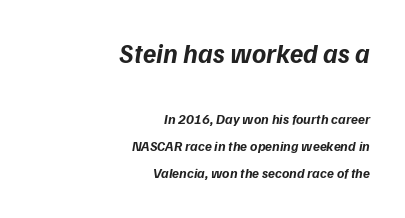
Q: Is the text bold? A: Yes.
Q: Is the text underlined? A: No.
Q: How is the paragraph aligned? A: Right-aligned.
Q: Is the spacing between letters normal or unusually wide? A: Normal.
Q: Is the spacing between lines tight, normal or loose? A: Loose.
Q: Which block of text is set in a larger size, the first (top) or the second (bottom)? A: The first (top) one.
